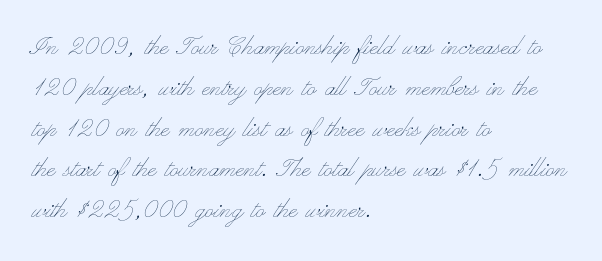
The image shows 30 px thin, wide type; set left-aligned, normal line spacing (1.36x), normal letter spacing, not underlined; low stroke contrast and a small x-height.
